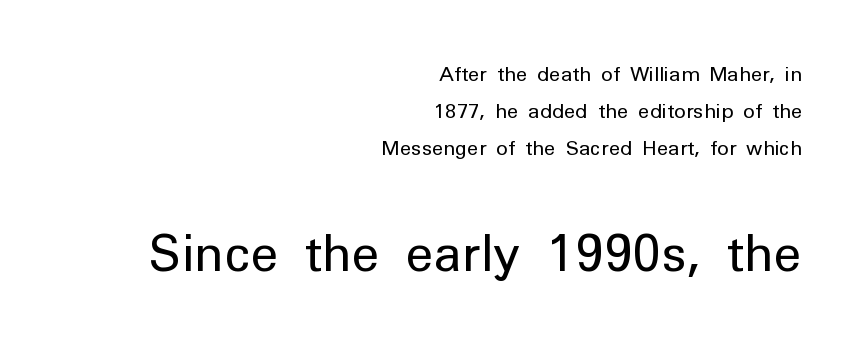
The image shows 50 px regular-weight sans-serif type, upright; set right-aligned, line spacing 1.84x, normal letter spacing, not underlined; the second (bottom) block is 2.5x larger; low stroke contrast and a medium x-height.
